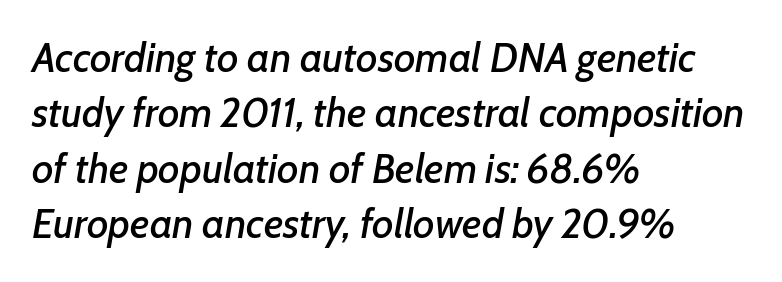
The rag falls on the right side of this text block. The foot of each line stays bare and open. The space between consecutive lines is moderate. Observe the lean: these are italic letterforms. Spacing verdict: proportional, widths tailored to each character.
